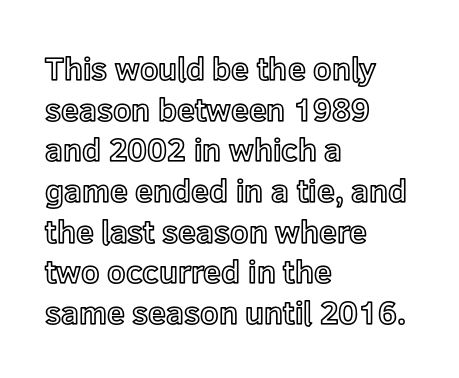
The image shows 32 px text type, upright; set left-aligned, normal line spacing (1.27x), normal letter spacing, not underlined; a medium x-height.
